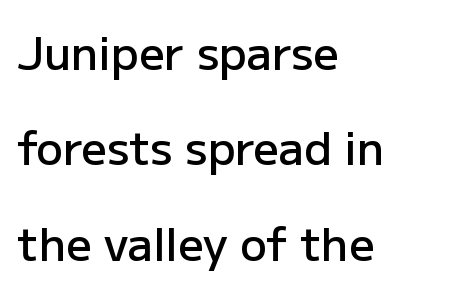
{"serif": "no", "italic": "no", "bold": "semi", "weight": "semibold", "width": "normal", "stroke_contrast": "low", "x_height": "medium", "monospaced": "no", "underline": "no", "align": "left", "line_spacing": "loose", "line_spacing_ratio": 2.12, "letter_spacing": "normal", "letter_spacing_em": 0.0, "glyph_px": 45}
